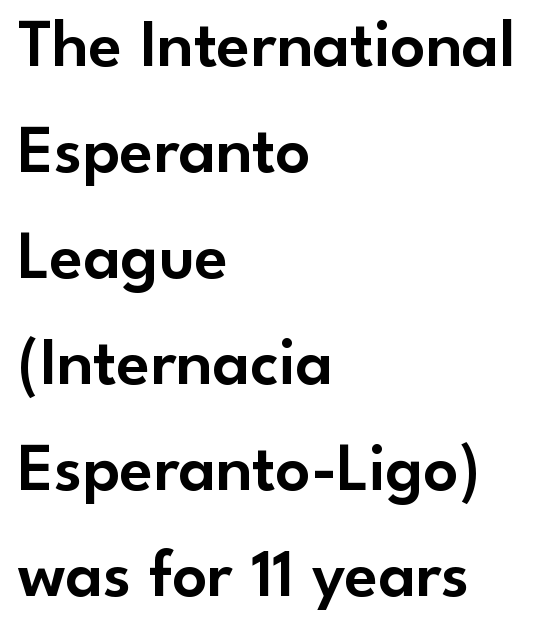
These lines were composed using upright roman letters. Casual observation: everything's shoved over to the left. The passage shown is not underscored anywhere. Character widths vary here, with narrow letters taking less room than wide ones. There is no visible air inserted between adjacent glyphs.
